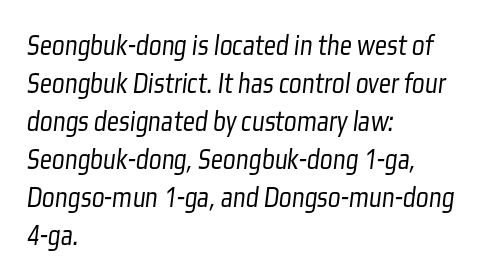
The letterforms sit shoulder to shoulder at normal distance. Words float on clear page, feet unadorned. The face used here is proportionally spaced, like ordinary book or web type. Reading down the column, the eye jumps a familiar distance to each next line. Compared with a centered layout, this one pins lines to the left instead.
